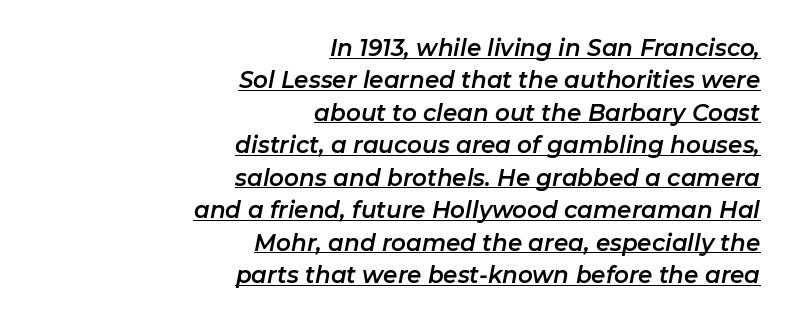
The rendering applies a slant to the glyphs. This sample carries an underscore along the baseline area. The setting favours the right margin, as signatures and pull-quotes sometimes do. Leading matches the norm, producing a regular column.
